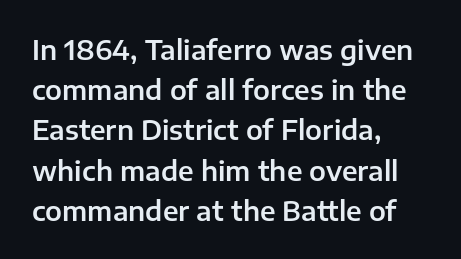
Q: Is the text italic (slanted)? A: No, it is upright.
Q: Is the text underlined? A: No.
Q: How is the paragraph aligned? A: Left-aligned.
Q: Is the spacing between letters normal or unusually wide? A: Normal.
Q: Is the spacing between lines tight, normal or loose? A: Normal.
